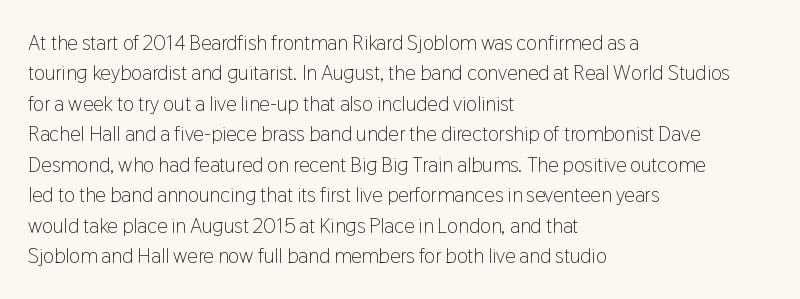
The image shows 21 px text type, upright; set left-aligned, normal line spacing (1.45x), normal letter spacing, not underlined.
